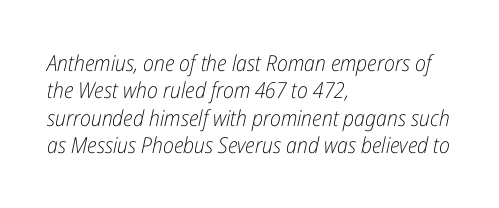
{"italic": "yes", "lean": "right", "slant_degrees": 12, "bold": "no", "underline": "no", "align": "left", "line_spacing": "normal", "line_spacing_ratio": 1.25, "letter_spacing": "normal", "letter_spacing_em": 0.0, "glyph_px": 22}
